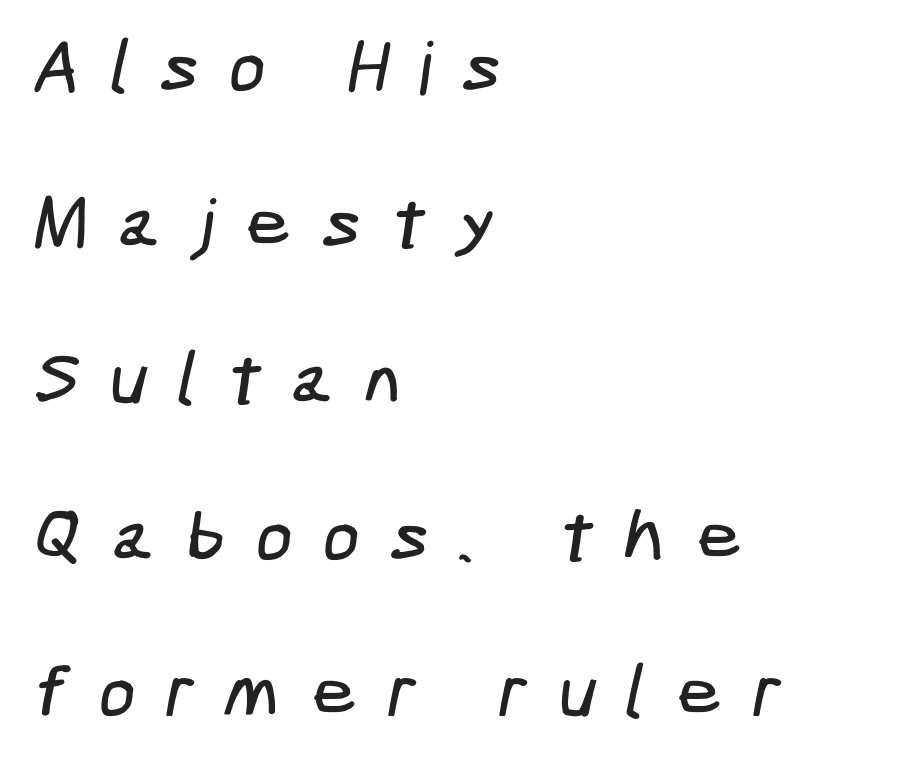
{"serif": "no", "width": "condensed", "stroke_contrast": "low", "x_height": "medium", "underline": "no", "align": "left", "line_spacing": "loose", "line_spacing_ratio": 2.14, "letter_spacing": "wide", "letter_spacing_em": 0.41, "glyph_px": 73}
